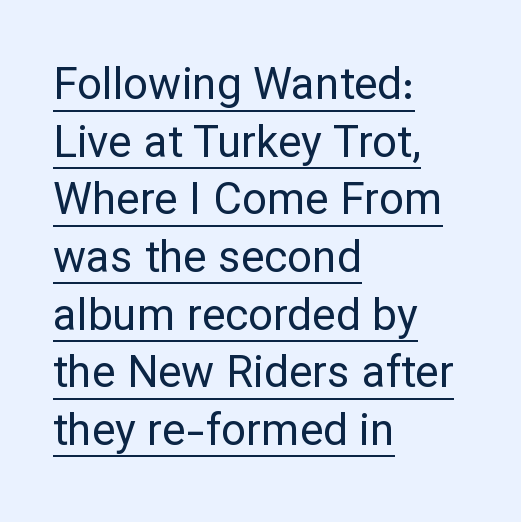
The image shows 44 px regular-weight sans-serif type, upright; set left-aligned, normal line spacing (1.31x), normal letter spacing, underlined; low stroke contrast and a medium x-height.
